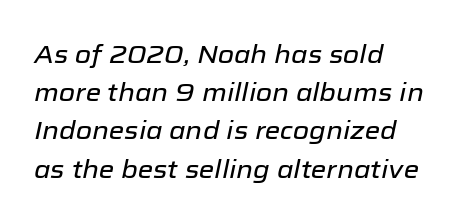
The image shows 25 px text type, italic (leaning right); set left-aligned, normal line spacing (1.53x), normal letter spacing, not underlined.
